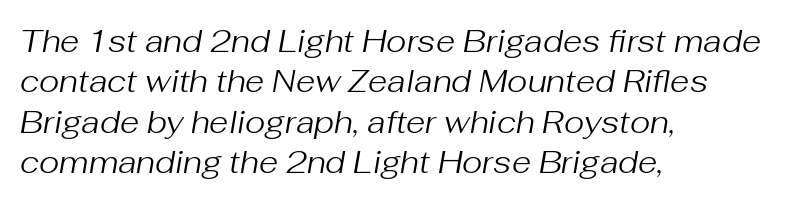
The image shows 31 px regular-weight type, italic (leaning right); set left-aligned, normal line spacing (1.3x), normal letter spacing, not underlined; medium stroke contrast and a medium x-height.
